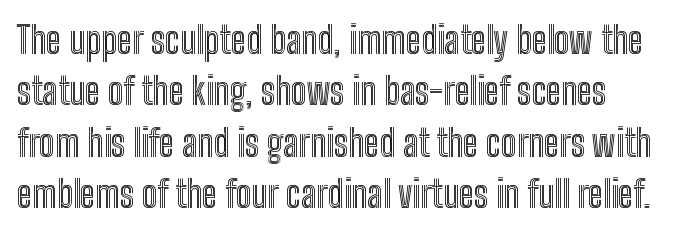
Students, note that the glyphs here touch the page at normal intervals. This sample has the flowing, uneven cadence of proportional lettering. Regarding leading, the lines here are spaced in the standard way. The letters stand upright; this is a roman face.
